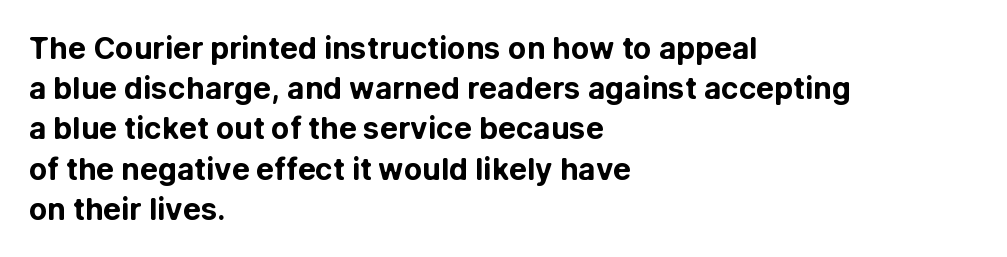
Q: Is the text bold? A: Yes.
Q: Is the text italic (slanted)? A: No, it is upright.
Q: Is the typeface a serif or a sans-serif typeface? A: Sans-serif.
Q: Is the text underlined? A: No.
Q: How is the paragraph aligned? A: Left-aligned.
Q: Is the spacing between letters normal or unusually wide? A: Normal.
Q: Is the spacing between lines tight, normal or loose? A: Normal.
Q: Width (condensed, normal, or wide)? A: Normal.
Q: Stroke contrast? A: Low.
Q: x-height? A: Medium.
Q: Monospaced? A: No.
